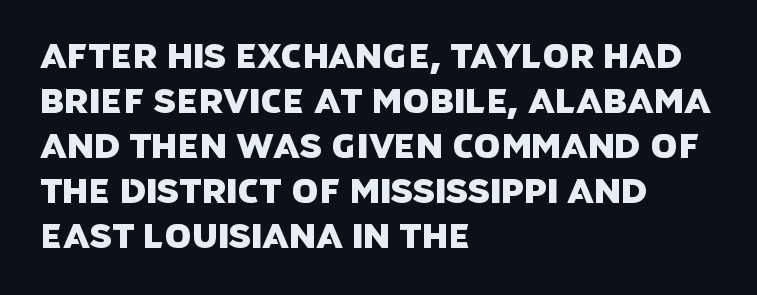
Q: Is the typeface a serif or a sans-serif typeface? A: Sans-serif.
Q: Is the text underlined? A: No.
Q: How is the paragraph aligned? A: Left-aligned.
Q: Is the spacing between letters normal or unusually wide? A: Normal.
Q: Is the spacing between lines tight, normal or loose? A: Normal.
Q: Width (condensed, normal, or wide)? A: Normal.
Q: Stroke contrast? A: Low.
Q: x-height? A: Large.
Q: Monospaced? A: No.
